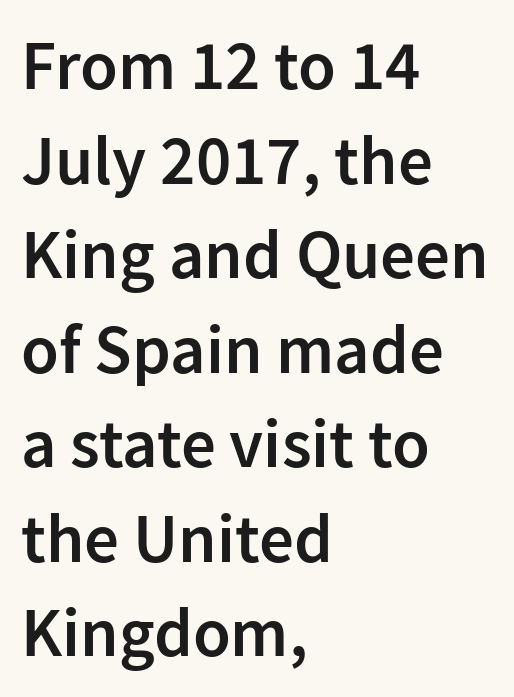
{"serif": "no", "italic": "no", "bold": "semi", "weight": "semibold", "width": "normal", "stroke_contrast": "low", "x_height": "medium", "monospaced": "no", "underline": "no", "align": "left", "line_spacing": "normal", "line_spacing_ratio": 1.37, "letter_spacing": "normal", "letter_spacing_em": 0.0, "glyph_px": 69}
